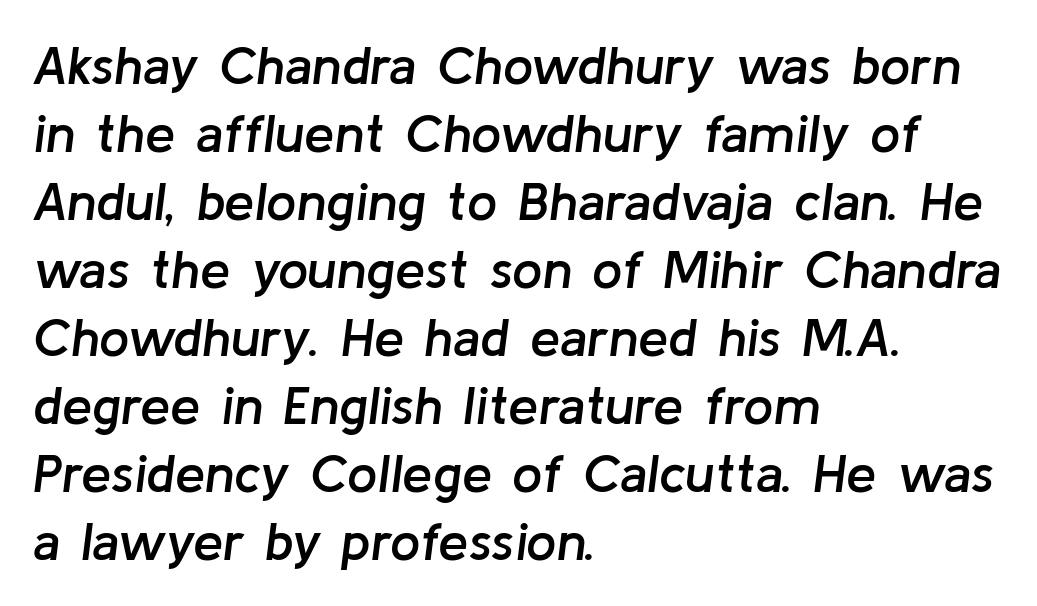
The image shows 54 px semibold type, italic (leaning right); set left-aligned, normal line spacing (1.26x), normal letter spacing, not underlined; low stroke contrast and a medium x-height.
